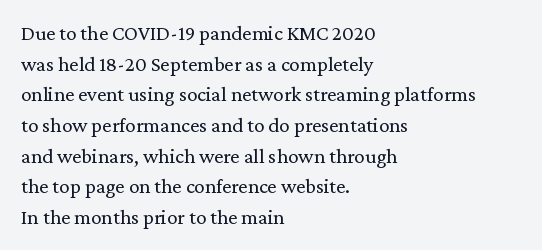
The strip under each line holds only bare page. The lines in this sample share a left origin and differ only in where they stop. The block of text has a typical density, with ordinary space between rows. A typesetter would call this zero additional tracking. Each stroke keeps to a modest, everyday thickness or less. Style check: upright.
